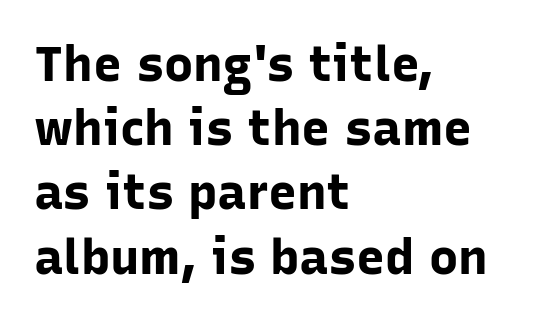
The letters are bold, with thick, heavy strokes. All the whitespace from short lines collects on the right. The font's upright variant was chosen for this text. The zone under the glyphs is completely vacant.
